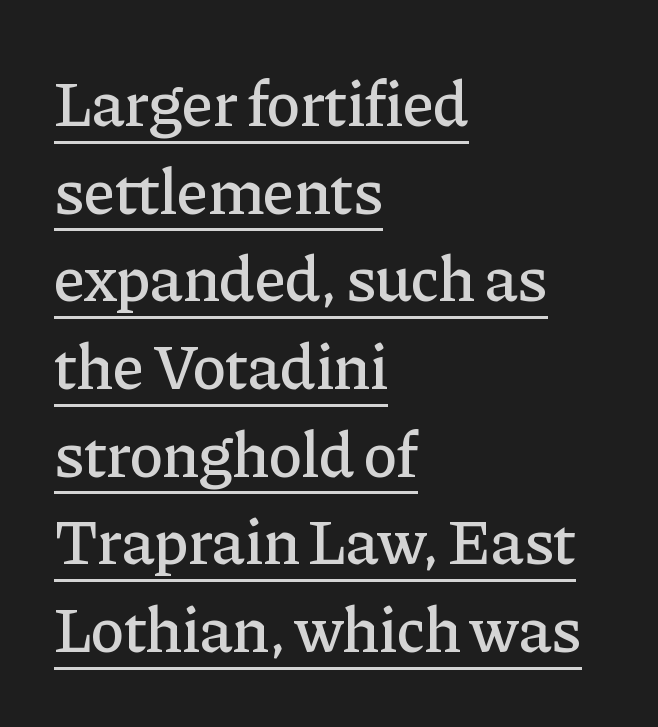
The image shows 64 px serif type, upright; set left-aligned, normal line spacing (1.37x), normal letter spacing, underlined; low stroke contrast and a medium x-height.
